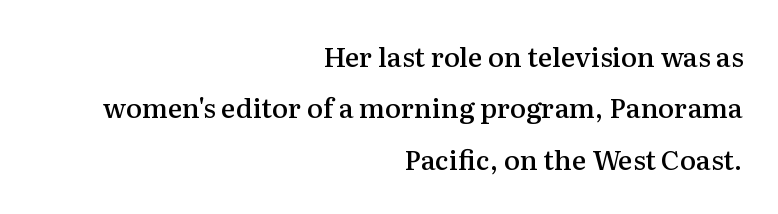
The image shows 27 px text type, upright; set right-aligned, loose line spacing (1.9x), normal letter spacing, not underlined.
